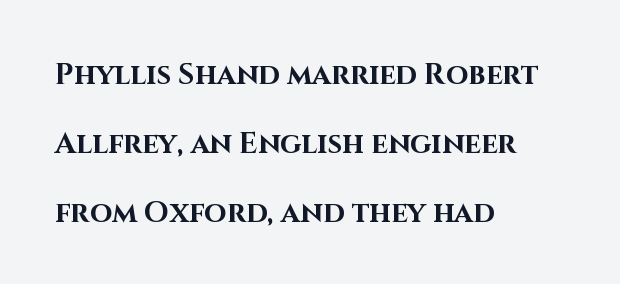
Q: Is the text bold? A: Yes.
Q: Is the text italic (slanted)? A: No, it is upright.
Q: Is the typeface a serif or a sans-serif typeface? A: Sans-serif.
Q: Is the text underlined? A: No.
Q: How is the paragraph aligned? A: Left-aligned.
Q: Is the spacing between letters normal or unusually wide? A: Normal.
Q: Is the spacing between lines tight, normal or loose? A: Loose.
Q: Width (condensed, normal, or wide)? A: Normal.
Q: Stroke contrast? A: High.
Q: x-height? A: Large.
Q: Monospaced? A: No.
